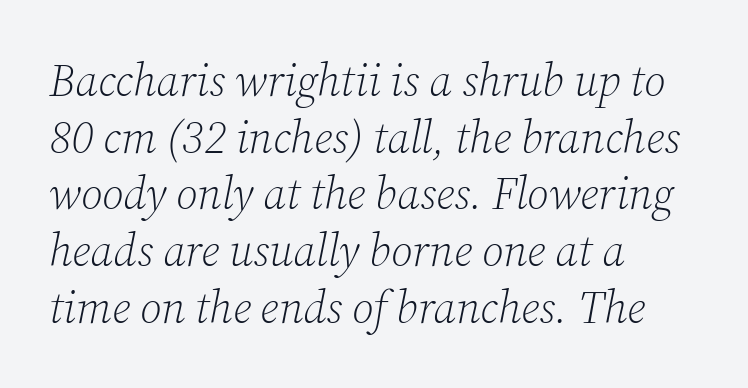
Does the lettering tilt? It does — this is italic. The lines sit at an ordinary, default distance from one another. Where is the straight margin? On the left. The face used here is proportionally spaced, like ordinary book or web type.
